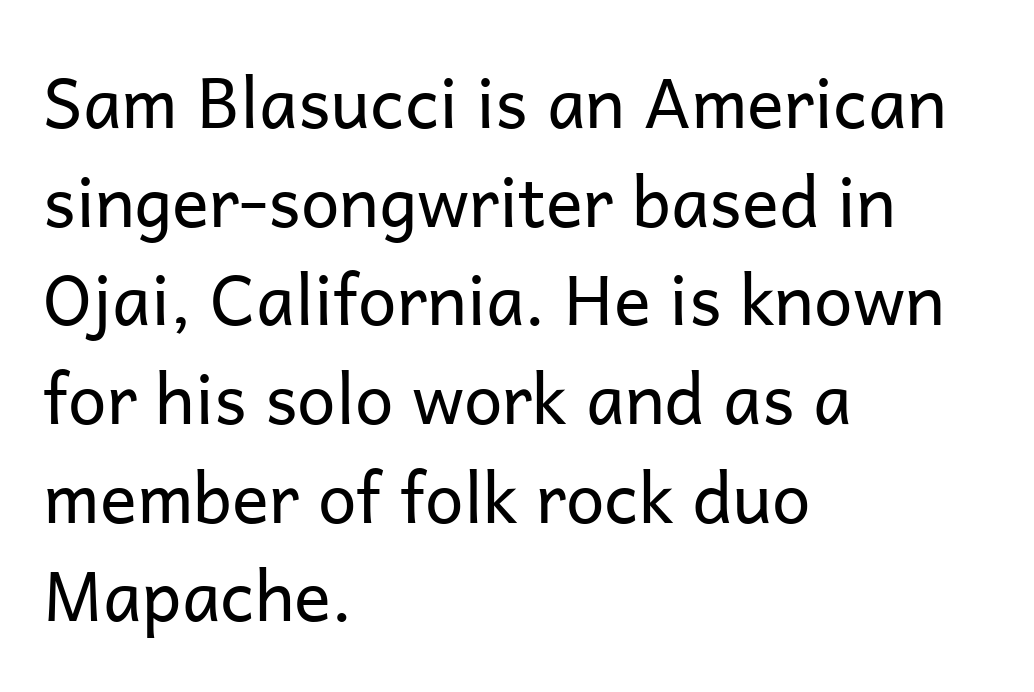
Vertically, the passage feels balanced, rows spaced as you'd expect. This sample has the flowing, uneven cadence of proportional lettering. Heaviness? Minimal to ordinary, like unemphasized prose. A sans-serif font was chosen for this passage. All the whitespace from short lines collects on the right.
